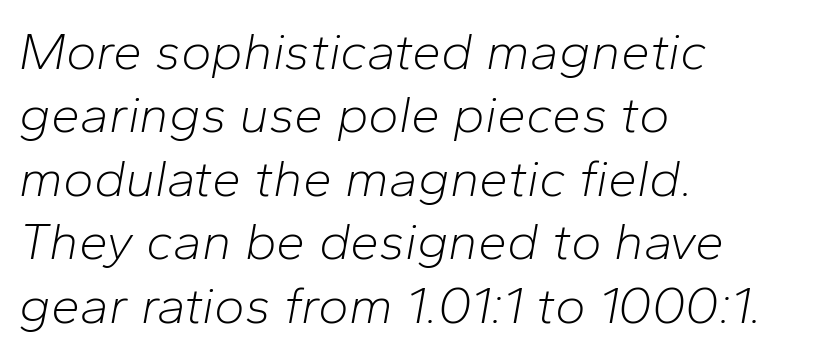
{"italic": "yes", "lean": "right", "slant_degrees": 10, "bold": "no", "weight": "light", "width": "normal", "stroke_contrast": "low", "x_height": "medium", "monospaced": "no", "underline": "no", "align": "left", "line_spacing_ratio": 1.22, "letter_spacing": "normal", "letter_spacing_em": 0.0, "glyph_px": 52}
